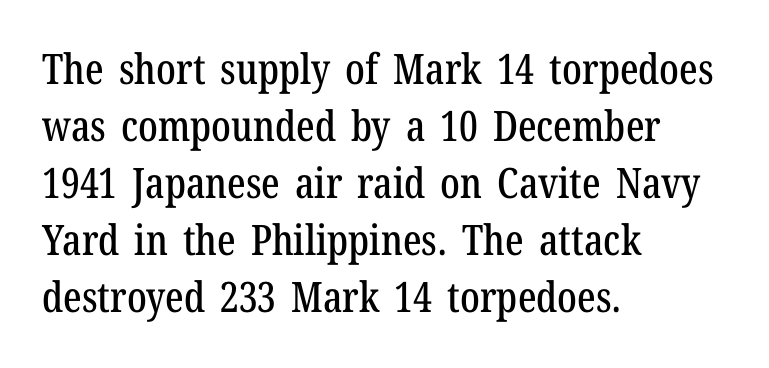
{"serif": "yes", "italic": "no", "width": "condensed", "stroke_contrast": "low", "x_height": "medium", "monospaced": "no", "underline": "no", "align": "left", "line_spacing": "normal", "line_spacing_ratio": 1.36, "letter_spacing": "normal", "letter_spacing_em": 0.0, "glyph_px": 42}
